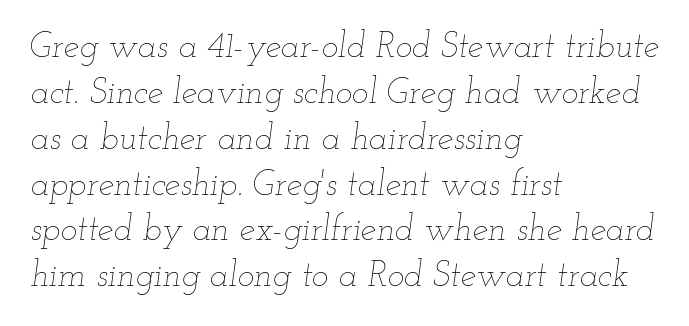
Q: Is the text bold? A: No.
Q: Is the text italic (slanted)? A: Yes, it leans right by about 12 degrees.
Q: Is the text underlined? A: No.
Q: How is the paragraph aligned? A: Left-aligned.
Q: Is the spacing between letters normal or unusually wide? A: Normal.
Q: Is the spacing between lines tight, normal or loose? A: Normal.
Q: Width (condensed, normal, or wide)? A: Wide.
Q: Stroke contrast? A: Low.
Q: x-height? A: Small.
Q: Monospaced? A: No.
